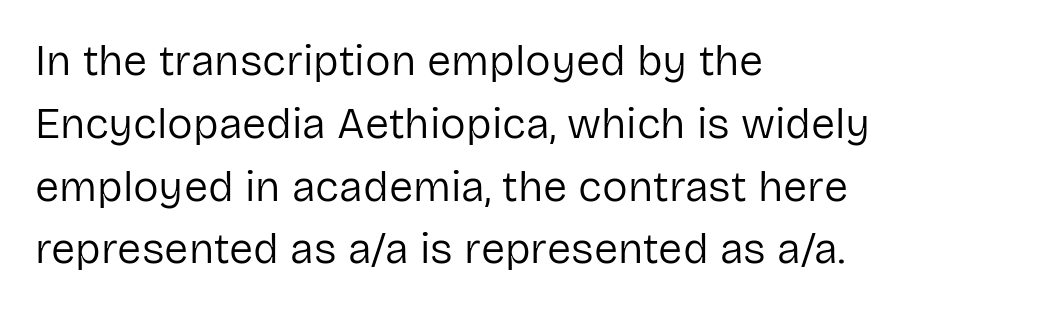
Q: Is the text bold? A: No.
Q: Is the text italic (slanted)? A: No, it is upright.
Q: Is the typeface a serif or a sans-serif typeface? A: Sans-serif.
Q: Is the text underlined? A: No.
Q: How is the paragraph aligned? A: Left-aligned.
Q: Is the spacing between letters normal or unusually wide? A: Normal.
Q: Is the spacing between lines tight, normal or loose? A: Normal.
Q: Width (condensed, normal, or wide)? A: Normal.
Q: Stroke contrast? A: Low.
Q: x-height? A: Medium.
Q: Monospaced? A: No.
